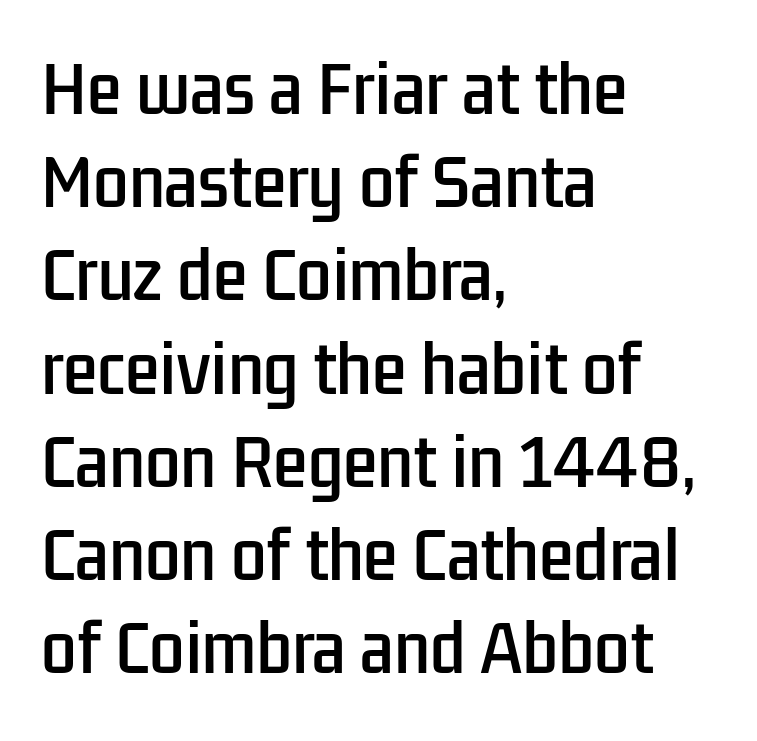
Q: Is the text italic (slanted)? A: No, it is upright.
Q: Is the typeface a serif or a sans-serif typeface? A: Sans-serif.
Q: Is the text underlined? A: No.
Q: How is the paragraph aligned? A: Left-aligned.
Q: Is the spacing between letters normal or unusually wide? A: Normal.
Q: Is the spacing between lines tight, normal or loose? A: Normal.
Q: Width (condensed, normal, or wide)? A: Condensed.
Q: Stroke contrast? A: Low.
Q: x-height? A: Medium.
Q: Monospaced? A: No.
